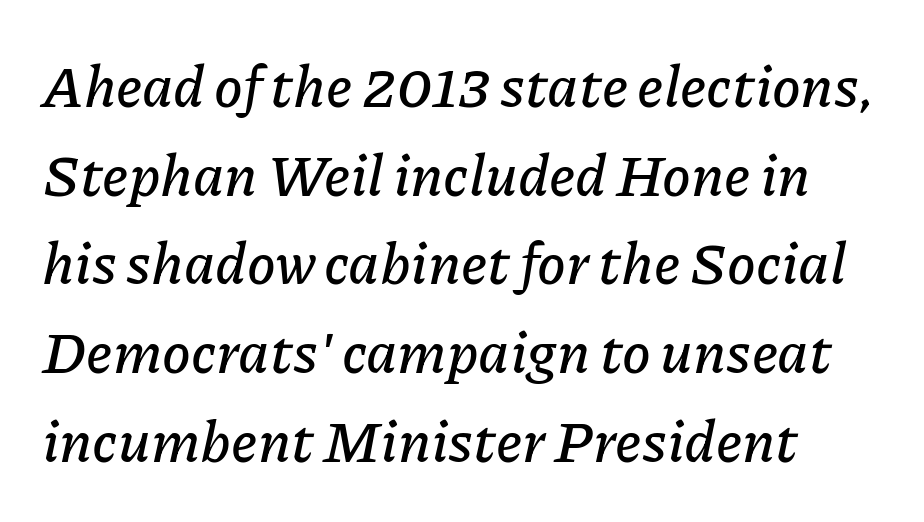
The image shows 58 px text type, italic (leaning right); set normal line spacing (1.53x), normal letter spacing, not underlined; low stroke contrast and a medium x-height.
